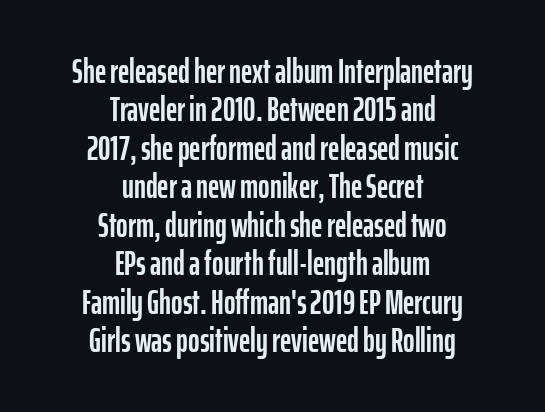
A centered setting, common on invitations and titles, is used for this passage. The passage shown is typed in a proportional face where columns would drift. Descenders hang freely into open space. Look at the tracking — it's just the regular setting, nothing added. Is there much room between lines? No — they nearly touch. The text was rendered using a sans face with plain stroke endings.
